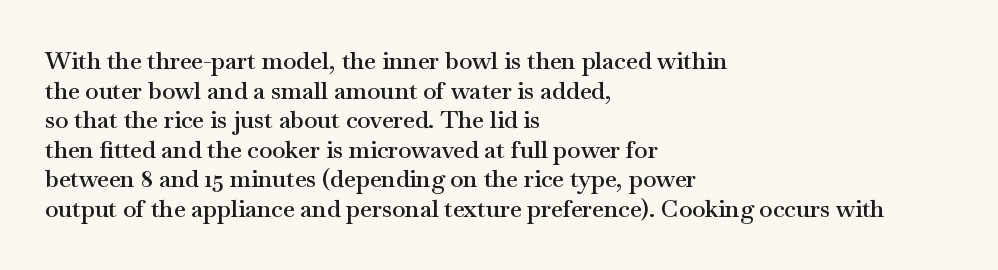
Q: Is the text bold? A: Semi-bold.
Q: Is the text italic (slanted)? A: No, it is upright.
Q: Is the text underlined? A: No.
Q: How is the paragraph aligned? A: Left-aligned.
Q: Is the spacing between letters normal or unusually wide? A: Normal.
